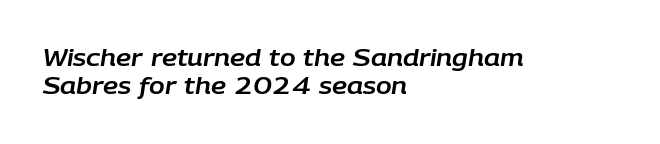
Designer's note — italics engaged. The passage shown is not underscored anywhere. The paragraph has a hard left edge and a soft right edge. Default kerning and tracking; the words read as compact shapes.
